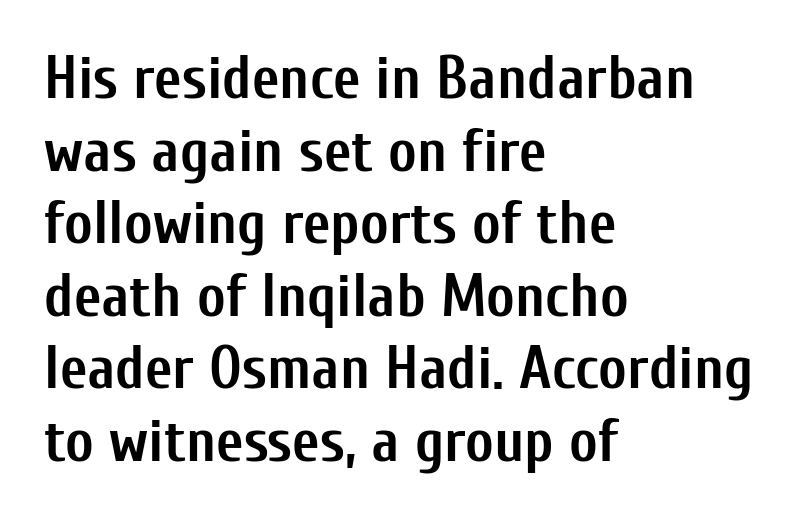
{"serif": "no", "italic": "no", "bold": "yes", "weight": "semibold", "width": "condensed", "stroke_contrast": "low", "x_height": "medium", "monospaced": "no", "underline": "no", "align": "left", "line_spacing_ratio": 1.21, "letter_spacing": "normal", "letter_spacing_em": 0.0, "glyph_px": 60}
